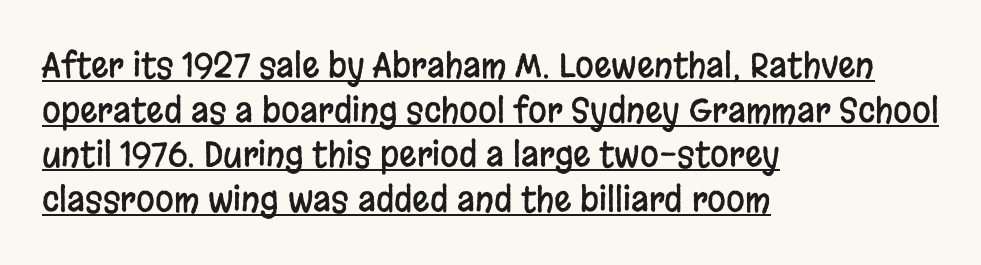
{"serif": "no", "italic": "no", "width": "condensed", "stroke_contrast": "low", "x_height": "large", "monospaced": "no", "underline": "yes", "align": "left", "line_spacing": "normal", "line_spacing_ratio": 1.31, "letter_spacing": "normal", "letter_spacing_em": 0.0, "glyph_px": 34}
